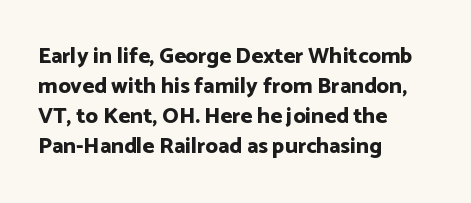
{"italic": "no", "bold": "yes", "underline": "no", "align": "left", "line_spacing": "normal", "line_spacing_ratio": 1.36, "letter_spacing": "normal", "letter_spacing_em": 0.0, "glyph_px": 22}
